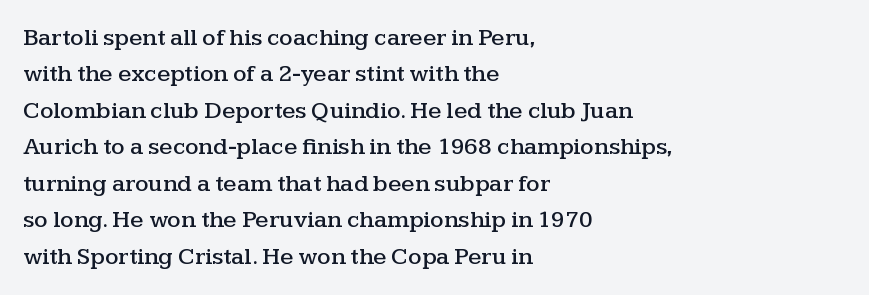
The image shows 24 px text type, upright; set left-aligned, normal line spacing (1.52x), normal letter spacing, not underlined.
